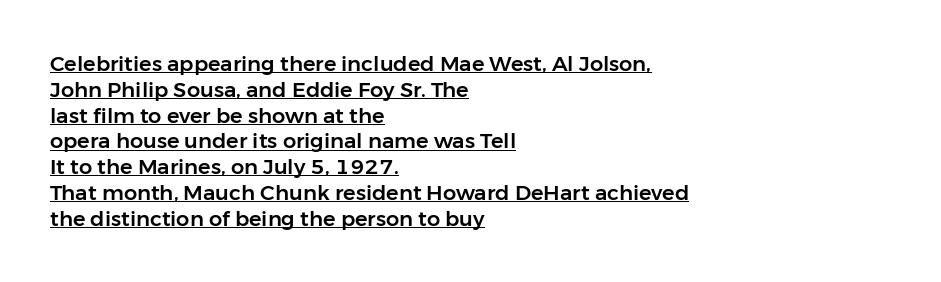
The image shows 21 px text type, upright; set left-aligned, line spacing 1.23x, normal letter spacing, underlined.
